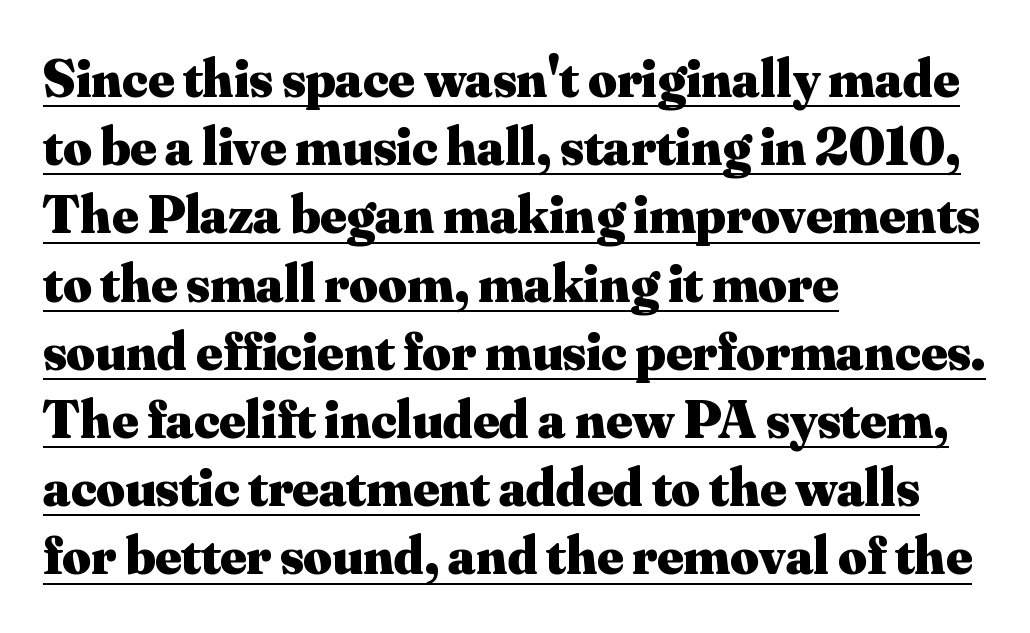
Q: Is the text bold? A: Yes.
Q: Is the text italic (slanted)? A: No, it is upright.
Q: Is the typeface a serif or a sans-serif typeface? A: Serif.
Q: Is the text underlined? A: Yes.
Q: How is the paragraph aligned? A: Left-aligned.
Q: Is the spacing between letters normal or unusually wide? A: Normal.
Q: Width (condensed, normal, or wide)? A: Normal.
Q: Stroke contrast? A: Medium.
Q: x-height? A: Small.
Q: Monospaced? A: No.
